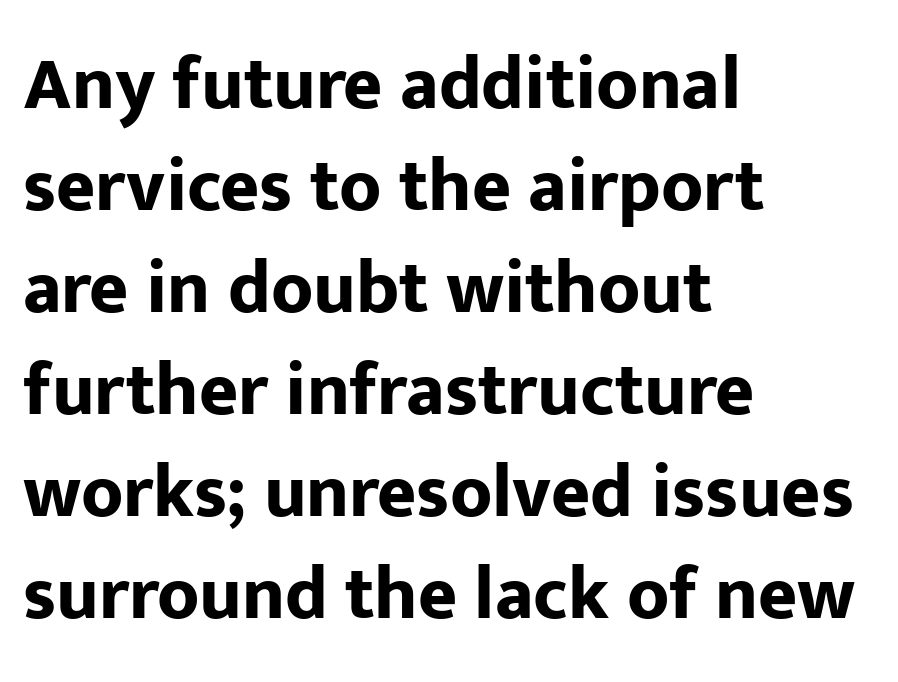
Q: Is the text bold? A: Yes.
Q: Is the text italic (slanted)? A: No, it is upright.
Q: Is the typeface a serif or a sans-serif typeface? A: Sans-serif.
Q: Is the text underlined? A: No.
Q: How is the paragraph aligned? A: Left-aligned.
Q: Is the spacing between letters normal or unusually wide? A: Normal.
Q: Is the spacing between lines tight, normal or loose? A: Normal.
Q: Width (condensed, normal, or wide)? A: Normal.
Q: Stroke contrast? A: Low.
Q: x-height? A: Medium.
Q: Monospaced? A: No.
